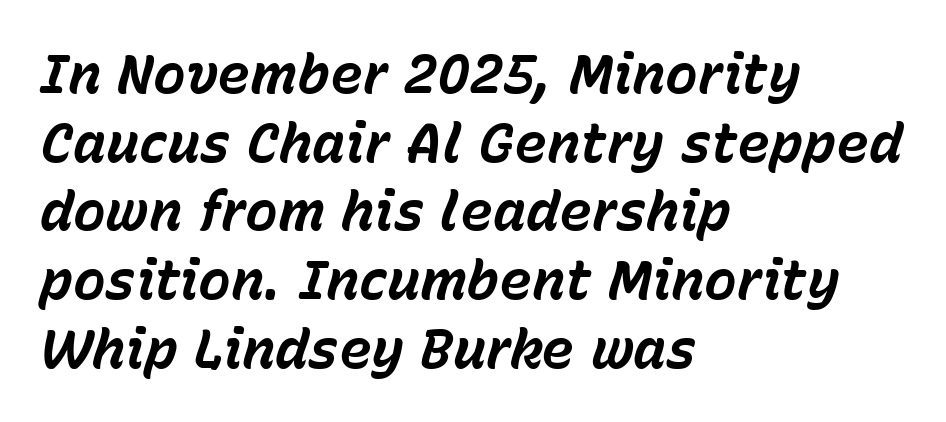
{"italic": "yes", "lean": "right", "slant_degrees": 15, "bold": "yes", "weight": "bold", "width": "normal", "stroke_contrast": "low", "x_height": "medium", "monospaced": "no", "underline": "no", "align": "left", "line_spacing": "normal", "line_spacing_ratio": 1.25, "letter_spacing": "normal", "letter_spacing_em": 0.0, "glyph_px": 55}
